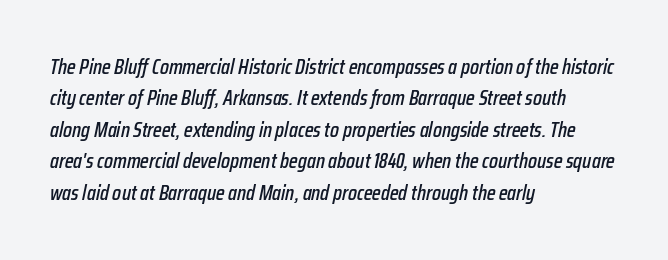
Nothing unusual about the tracking: characters are spaced as the font intends. In CSS terms this would be text-align: left. Is there much room between lines? A standard amount, neither cramped nor airy. Check under the words: just untouched page. Compared with ordinary roman type, these characters are visibly tilted.
